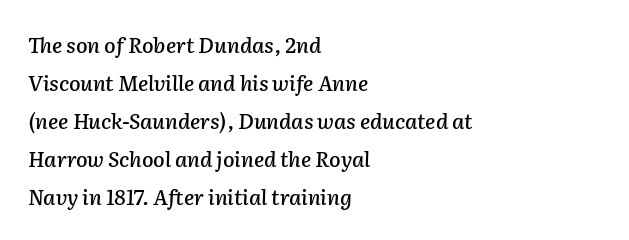
Q: Is the text italic (slanted)? A: Yes, it leans right by about 2 degrees.
Q: Is the text underlined? A: No.
Q: How is the paragraph aligned? A: Left-aligned.
Q: Is the spacing between letters normal or unusually wide? A: Normal.
